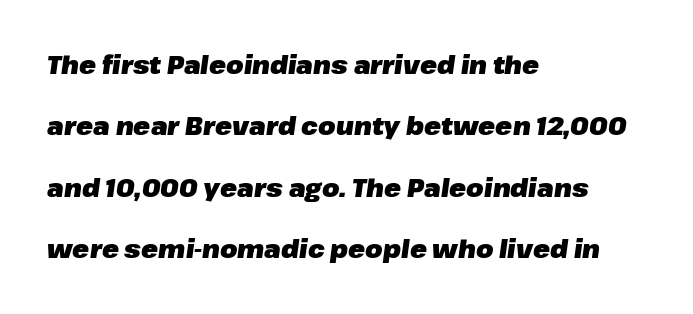
This rendering leaves character spacing at its baseline value. You could fit nearly another row in the gap between these rows. Heavy, bold letterforms. Leftover space on each line is placed entirely after the last word. Does the lettering tilt? It does — this is italic.
